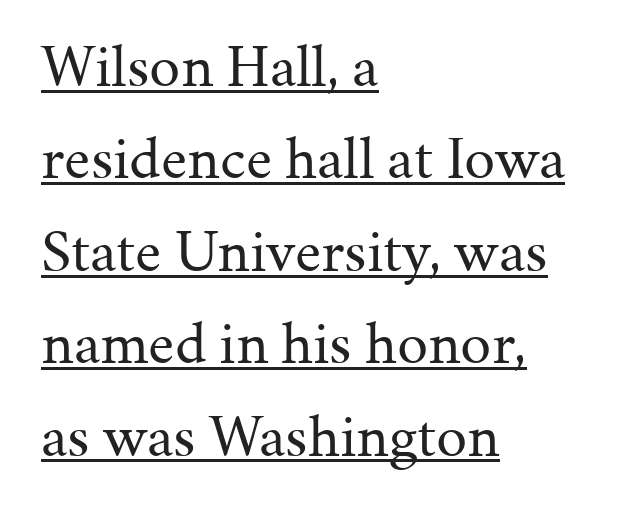
{"serif": "yes", "italic": "no", "bold": "no", "weight": "regular", "width": "normal", "stroke_contrast": "medium", "x_height": "medium", "monospaced": "no", "underline": "yes", "align": "left", "line_spacing": "normal", "line_spacing_ratio": 1.49, "letter_spacing": "normal", "letter_spacing_em": 0.0, "glyph_px": 62}
